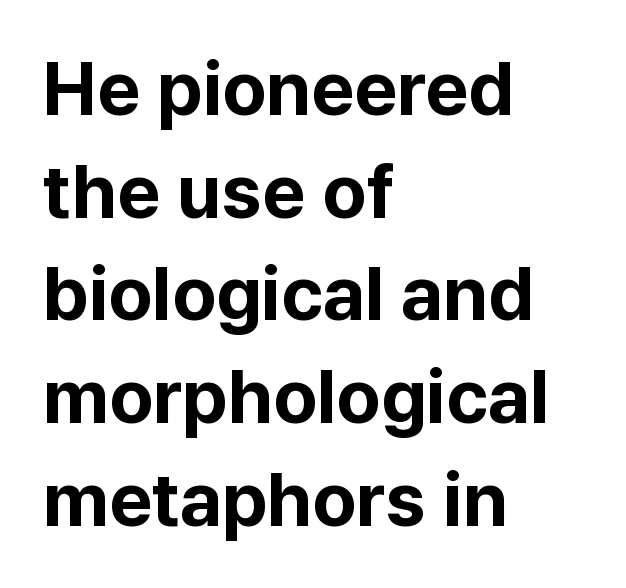
The image shows 75 px bold sans-serif type, upright; set left-aligned, normal line spacing (1.37x), normal letter spacing, not underlined; low stroke contrast and a medium x-height.
